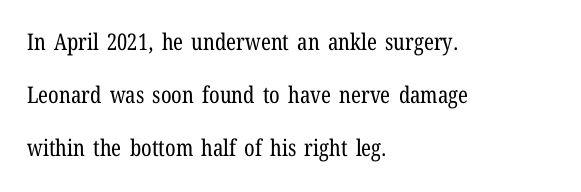
Q: Is the text bold? A: No.
Q: Is the text italic (slanted)? A: No, it is upright.
Q: Is the text underlined? A: No.
Q: How is the paragraph aligned? A: Left-aligned.
Q: Is the spacing between letters normal or unusually wide? A: Normal.
Q: Is the spacing between lines tight, normal or loose? A: Loose.
